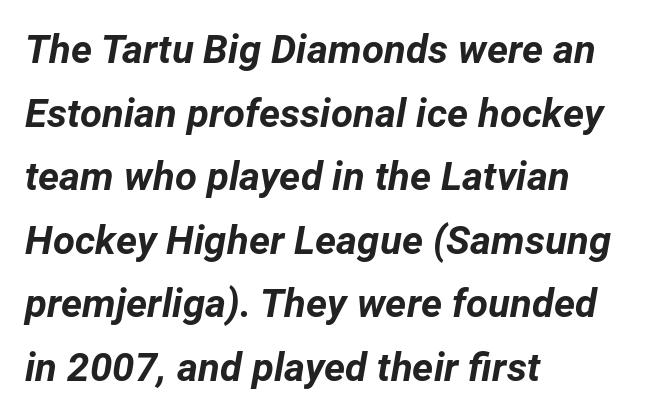
The image shows 40 px bold type, italic (leaning right); set left-aligned, normal line spacing (1.59x), normal letter spacing, not underlined; low stroke contrast and a medium x-height.
